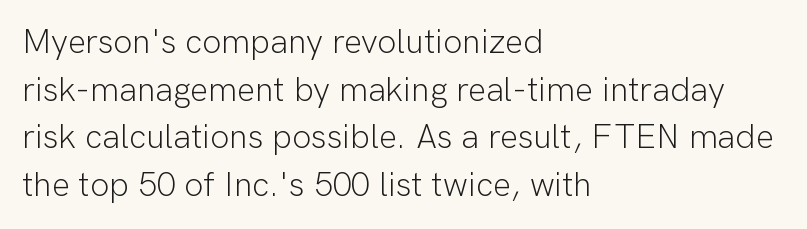
{"serif": "no", "italic": "no", "bold": "no", "weight": "light", "width": "normal", "stroke_contrast": "low", "x_height": "medium", "monospaced": "no", "underline": "no", "align": "left", "line_spacing": "normal", "line_spacing_ratio": 1.4, "letter_spacing": "normal", "letter_spacing_em": 0.0, "glyph_px": 34}
